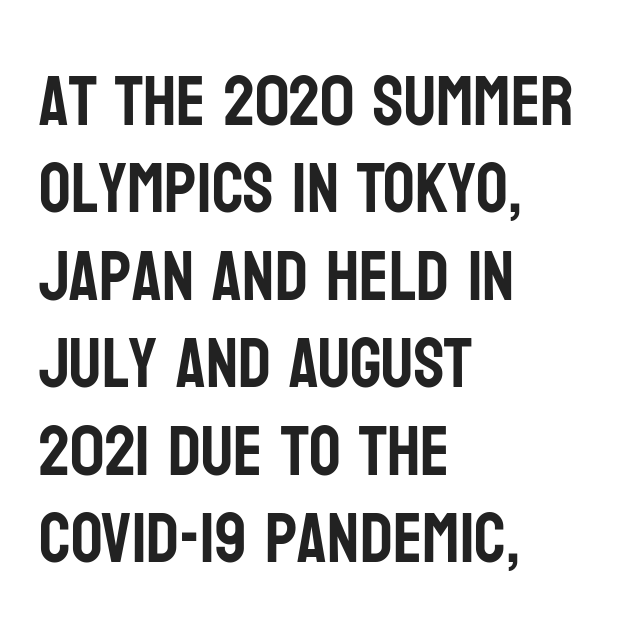
The image shows 70 px condensed sans-serif type, upright; set left-aligned, normal line spacing (1.25x), normal letter spacing, not underlined; low stroke contrast and a large x-height.
